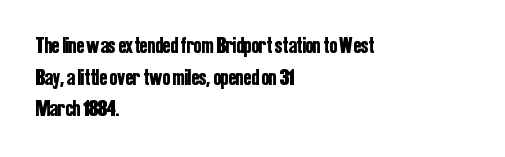
The letterforms sit shoulder to shoulder at normal distance. The paragraph has a hard left edge and a soft right edge. A clean baseline with only descenders dipping below it. No italicization has been applied; the sample stays upright.
